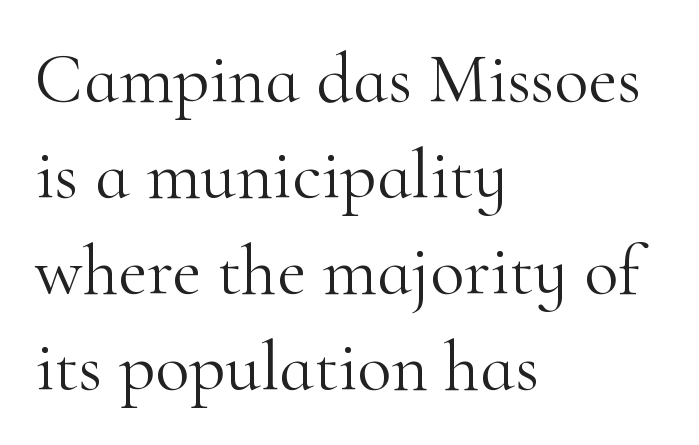
The image shows 71 px light serif type, upright; set left-aligned, normal line spacing (1.35x), normal letter spacing, not underlined; high stroke contrast and a small x-height.
